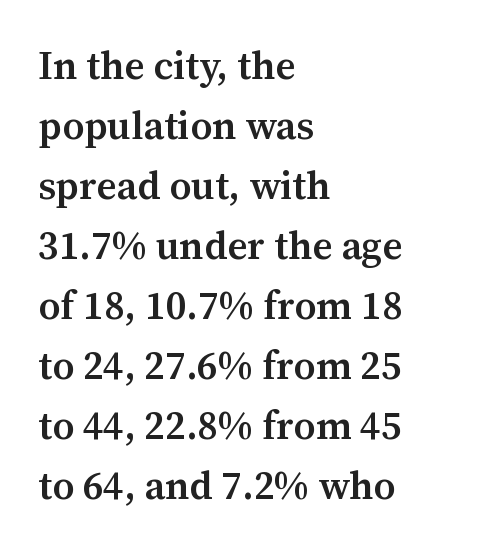
Slightly chunky letters — semibold, I'd say, not full bold. The glyphs are unaccompanied by any horizontal stroke below them. The paragraph shown leans on its left margin. Inter-character spacing is left at the font's built-in metrics. Character widths vary here, with narrow letters taking less room than wide ones. Type style note: has serifs.
